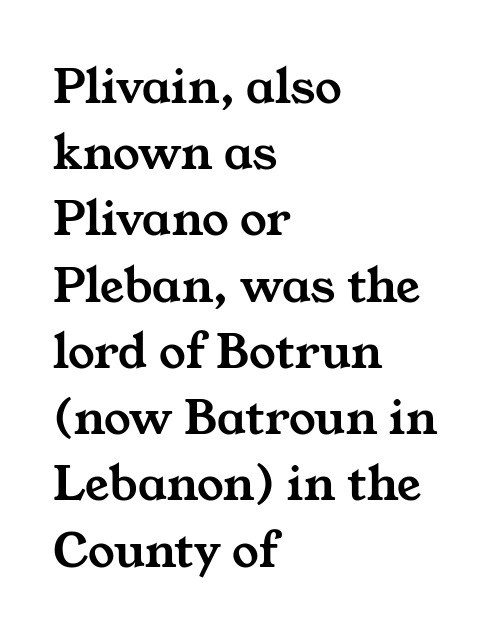
Which margin do the lines hug? The left one — the right edge is uneven. Baseline-to-baseline distance is the conventional proportion of letter height. Compared with typical body copy, the letter spacing here is the same. A bare baseline throughout the passage. Proportional: the letters do not fall into vertical columns.
